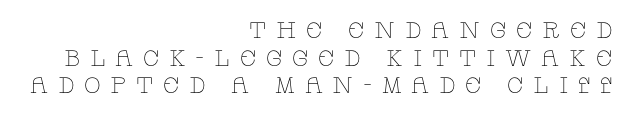
{"italic": "no", "bold": "no", "underline": "no", "align": "right", "line_spacing": "normal", "line_spacing_ratio": 1.26, "letter_spacing": "wide", "letter_spacing_em": 0.44, "glyph_px": 22}
